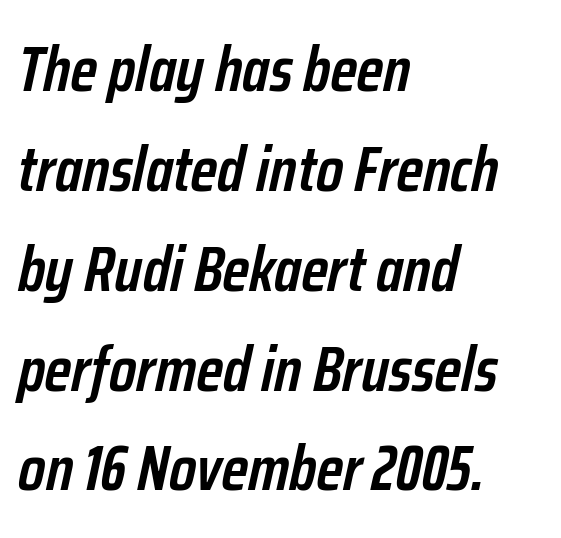
Compared with ordinary roman type, these characters are visibly tilted. A somewhat darkened texture: the type is semibold rather than bold. Character widths vary here, with narrow letters taking less room than wide ones. Letters rest on an invisible, unmarked baseline. Nothing unusual about the tracking: characters are spaced as the font intends. The rendering anchors every line to the left-hand side.
